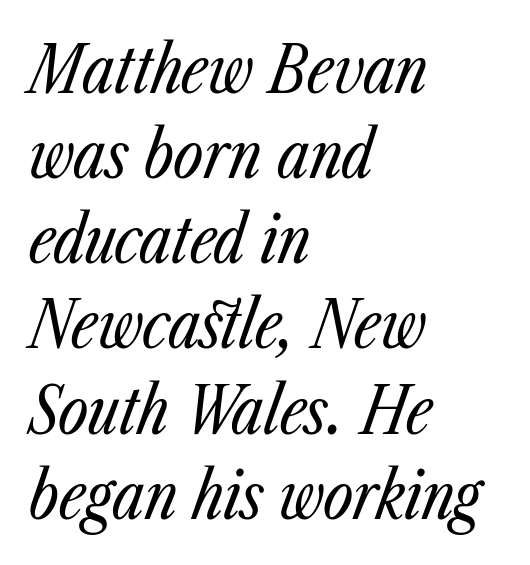
Q: Is the text bold? A: No.
Q: Is the text italic (slanted)? A: Yes, it leans right by about 23 degrees.
Q: Is the text underlined? A: No.
Q: How is the paragraph aligned? A: Left-aligned.
Q: Is the spacing between letters normal or unusually wide? A: Normal.
Q: Is the spacing between lines tight, normal or loose? A: Normal.
Q: Width (condensed, normal, or wide)? A: Condensed.
Q: Stroke contrast? A: Low.
Q: x-height? A: Medium.
Q: Monospaced? A: No.
